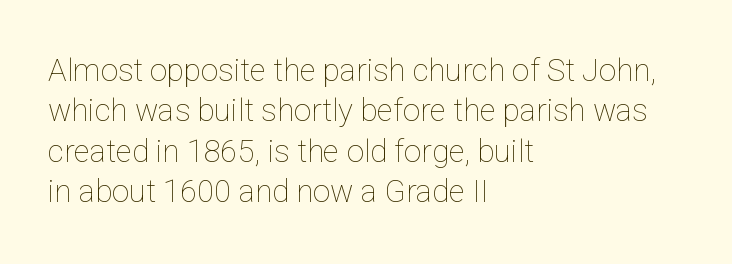
The image shows 31 px thin type, upright; set left-aligned, normal line spacing (1.3x), normal letter spacing, not underlined; low stroke contrast and a medium x-height.
